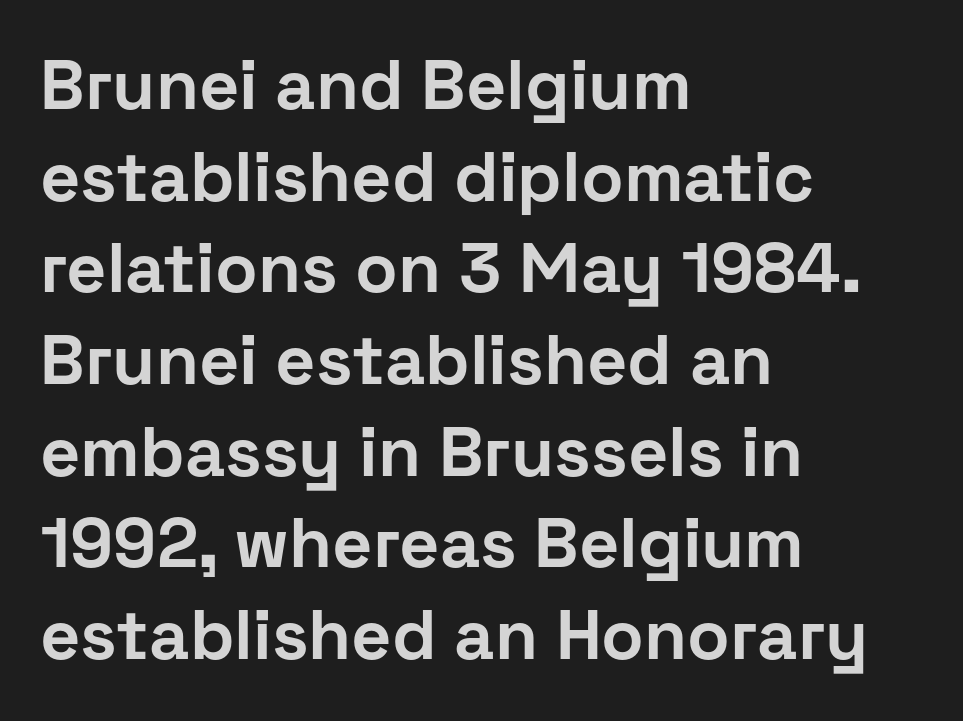
The type family on display is of the sans-serif kind. Its strokes are broad and dark, the hallmark of bold type. The passage shown stacks its lines at a standard gap. Tracking here is standard; glyphs follow each other at the usual distance. The words here are not underlined.
